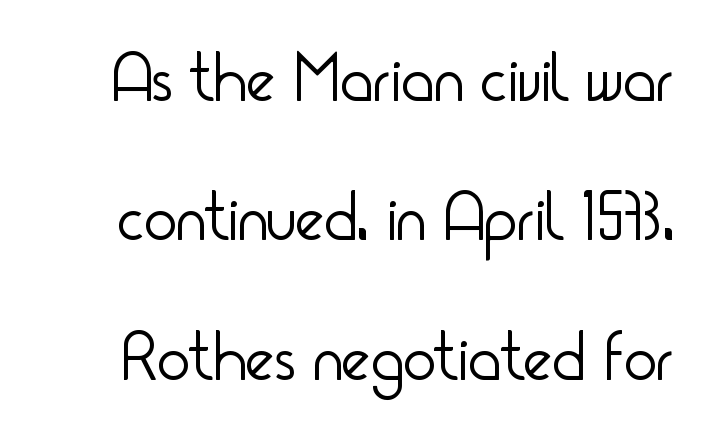
The image shows 69 px light, condensed sans-serif type, upright; set loose line spacing (2.02x), normal letter spacing, not underlined; low stroke contrast and a small x-height.
